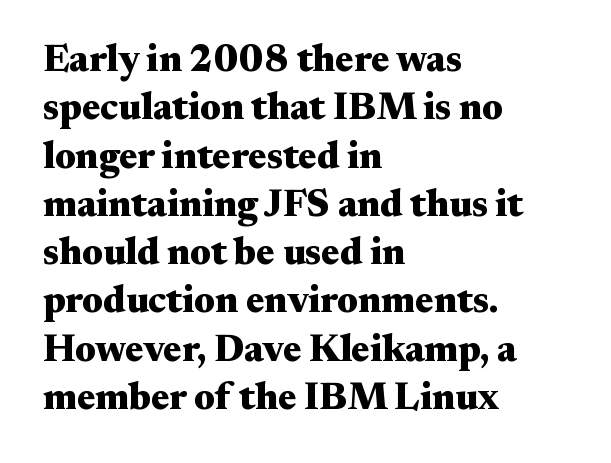
Q: Is the text bold? A: Yes.
Q: Is the text italic (slanted)? A: No, it is upright.
Q: Is the typeface a serif or a sans-serif typeface? A: Serif.
Q: Is the text underlined? A: No.
Q: How is the paragraph aligned? A: Left-aligned.
Q: Is the spacing between letters normal or unusually wide? A: Normal.
Q: Is the spacing between lines tight, normal or loose? A: Normal.
Q: Width (condensed, normal, or wide)? A: Wide.
Q: Stroke contrast? A: Medium.
Q: x-height? A: Small.
Q: Monospaced? A: No.
